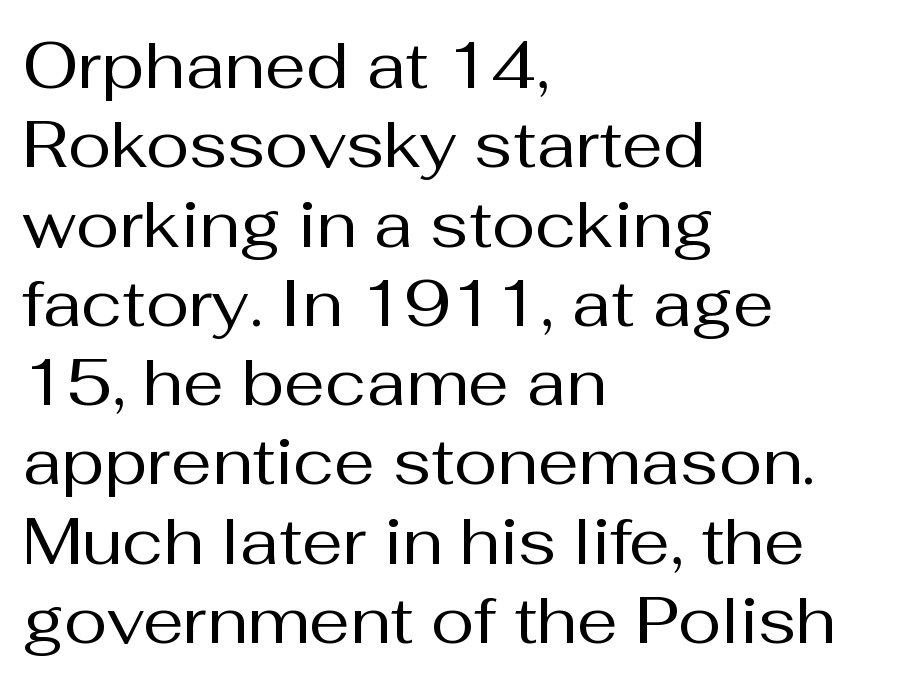
{"serif": "no", "italic": "no", "bold": "no", "weight": "regular", "width": "normal", "stroke_contrast": "medium", "x_height": "medium", "monospaced": "no", "underline": "no", "align": "left", "line_spacing_ratio": 1.22, "letter_spacing": "normal", "letter_spacing_em": 0.0, "glyph_px": 65}
